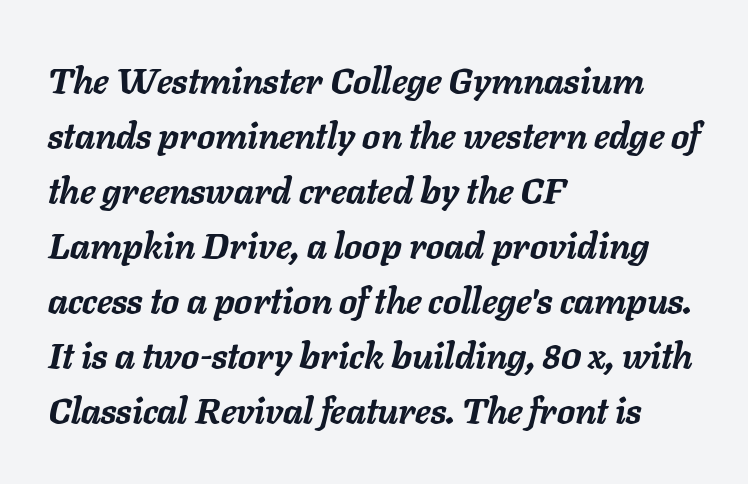
The image shows 36 px semibold type, italic (leaning right); set left-aligned, normal line spacing (1.53x), normal letter spacing, not underlined; low stroke contrast and a medium x-height.
